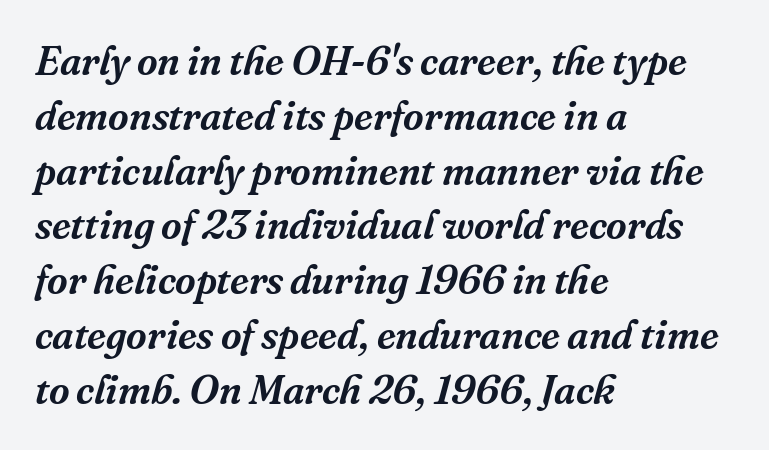
An italicized treatment has been applied to the whole sample. Serif or sans? Serif — the stroke terminals have little feet. These lines stack with their left ends in a neat column. Only glyphs here, with clear space below each row. Tracking here is standard; glyphs follow each other at the usual distance. These lines are rendered in a variable-pitch font.
